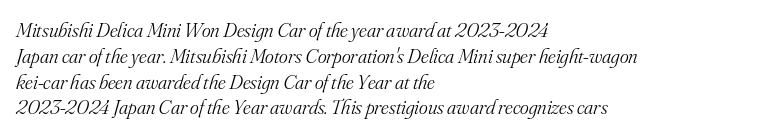
Stroke thickness stays within the range of a standard reading face or lighter. Alignment: flush left. The axis of the letterforms is tilted away from vertical. Check the space under the baseline: it is left empty. The rendering keeps characters at their native spacing.
